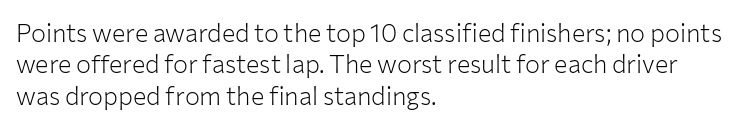
Q: Is the text bold? A: No.
Q: Is the text italic (slanted)? A: No, it is upright.
Q: Is the text underlined? A: No.
Q: How is the paragraph aligned? A: Left-aligned.
Q: Is the spacing between letters normal or unusually wide? A: Normal.
Q: Is the spacing between lines tight, normal or loose? A: Normal.
